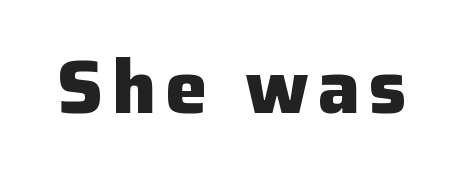
Every letter is thick-stroked: bold, no question. The font's upright variant was chosen for this text. Glance below the letters and you will spot only blank space. The designer went with a sans here, leaving each stem footless. A typesetter would call this proportional, since set widths differ per character.
